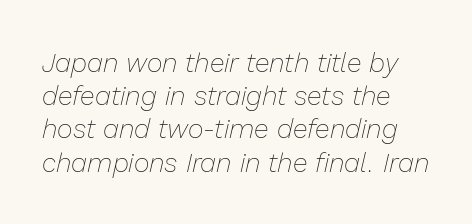
What stands out about the letter spacing? Nothing — it is the standard amount. Teacher's note: observe the even left margin — that is flush-left alignment. Slant detected: the letters are inclined. Rule under the text: the space is simply empty. Weight: in the light-to-regular range.
